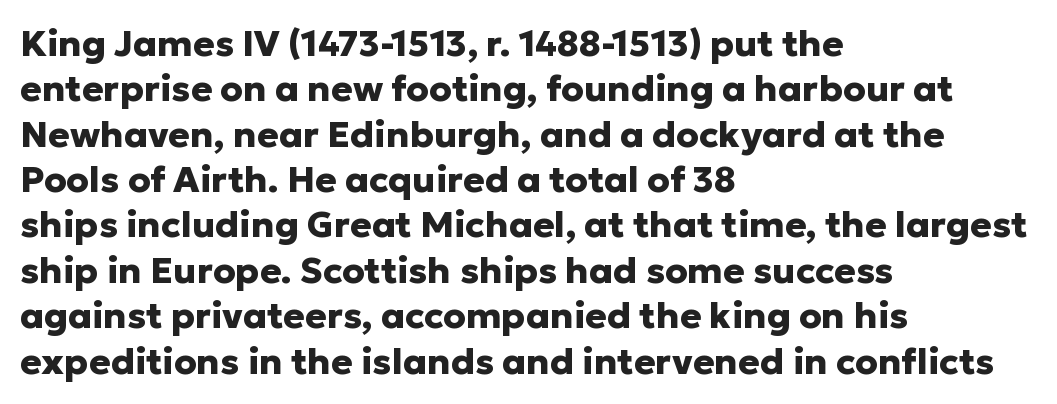
Q: Is the text bold? A: Yes.
Q: Is the text italic (slanted)? A: No, it is upright.
Q: Is the typeface a serif or a sans-serif typeface? A: Sans-serif.
Q: Is the text underlined? A: No.
Q: How is the paragraph aligned? A: Left-aligned.
Q: Is the spacing between letters normal or unusually wide? A: Normal.
Q: Is the spacing between lines tight, normal or loose? A: Normal.
Q: Width (condensed, normal, or wide)? A: Normal.
Q: Stroke contrast? A: Low.
Q: x-height? A: Medium.
Q: Monospaced? A: No.
